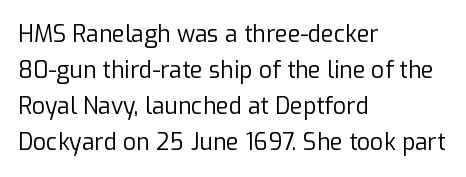
Q: Is the text bold? A: No.
Q: Is the text italic (slanted)? A: No, it is upright.
Q: Is the text underlined? A: No.
Q: How is the paragraph aligned? A: Left-aligned.
Q: Is the spacing between letters normal or unusually wide? A: Normal.
Q: Is the spacing between lines tight, normal or loose? A: Normal.
